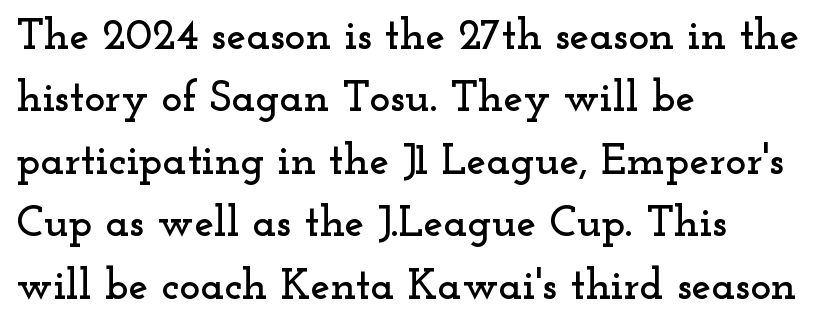
The image shows 44 px wide serif type, upright; set left-aligned, normal line spacing (1.42x), normal letter spacing, not underlined; low stroke contrast and a small x-height.
